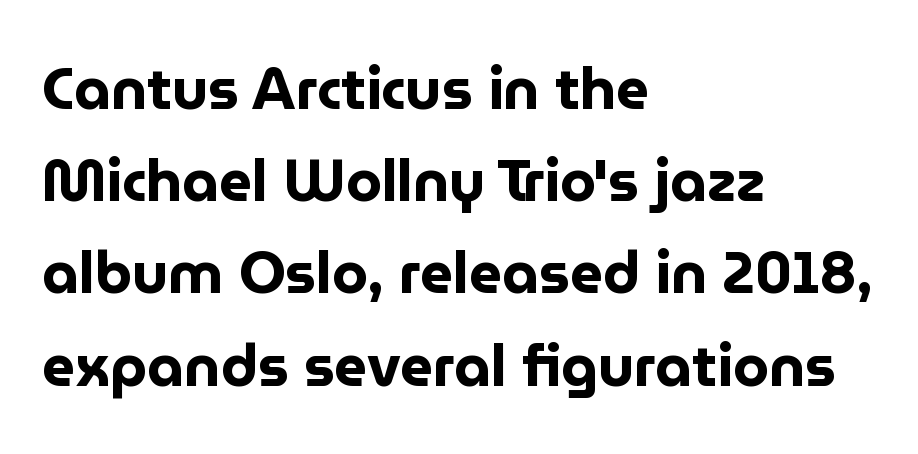
The image shows 58 px bold sans-serif type, upright; set left-aligned, normal line spacing (1.59x), normal letter spacing, not underlined; low stroke contrast and a medium x-height.
